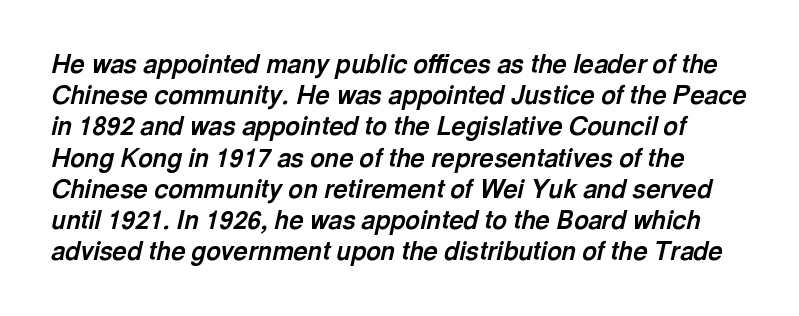
The image shows 25 px bold type, italic (leaning right); set normal line spacing (1.25x), normal letter spacing, not underlined.
